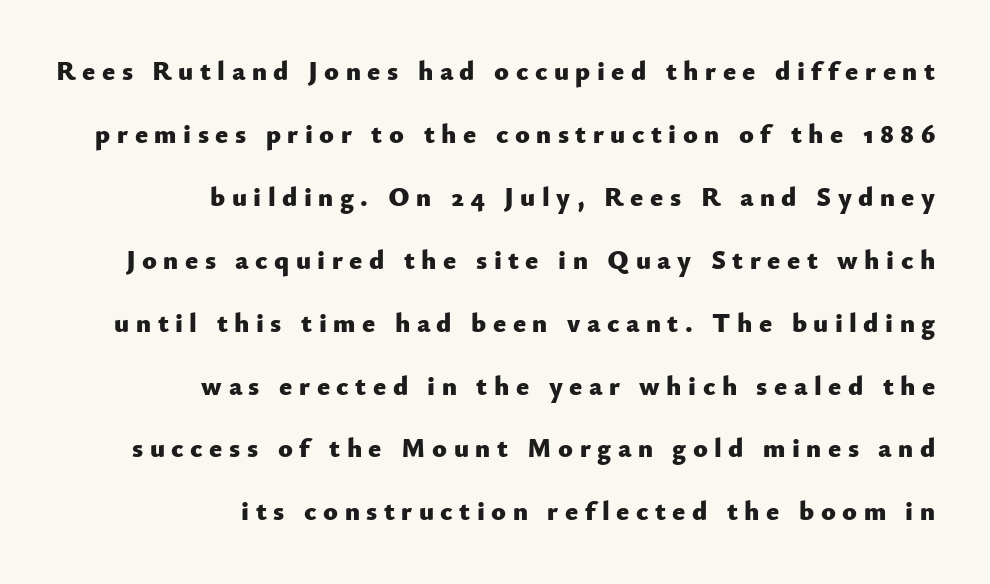
The image shows 27 px bold type, upright; set right-aligned, loose line spacing (2.33x), unusually wide letter spacing (+0.24 em), not underlined.
